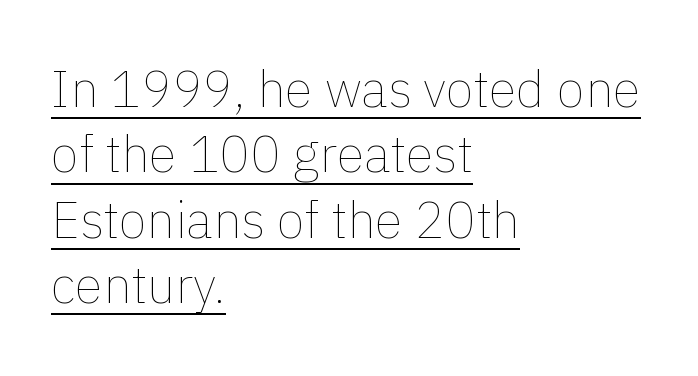
{"italic": "no", "bold": "no", "weight": "thin", "width": "normal", "stroke_contrast": "low", "x_height": "medium", "monospaced": "no", "underline": "yes", "align": "left", "line_spacing": "normal", "line_spacing_ratio": 1.28, "letter_spacing": "normal", "letter_spacing_em": 0.0, "glyph_px": 51}
